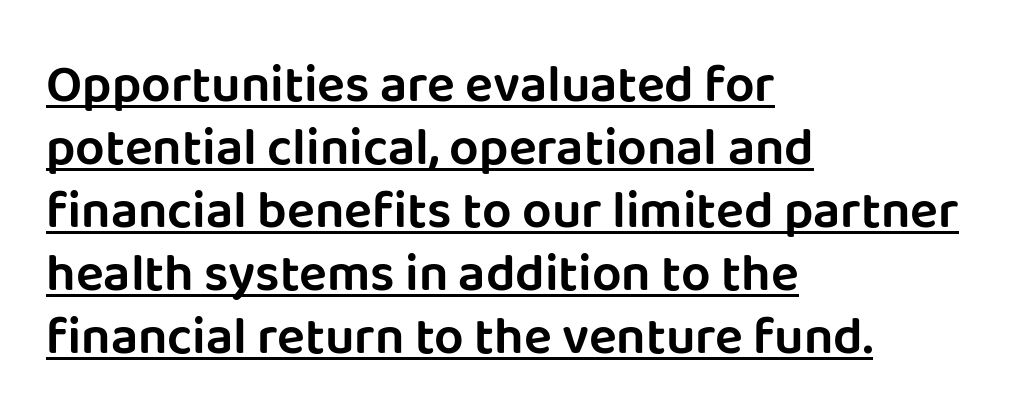
The image shows 52 px sans-serif type, upright; set left-aligned, line spacing 1.21x, normal letter spacing, underlined; low stroke contrast and a large x-height.
